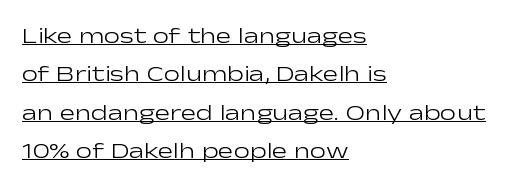
{"italic": "no", "bold": "no", "underline": "yes", "align": "left", "line_spacing": "normal", "line_spacing_ratio": 1.67, "letter_spacing": "normal", "letter_spacing_em": 0.0, "glyph_px": 23}
